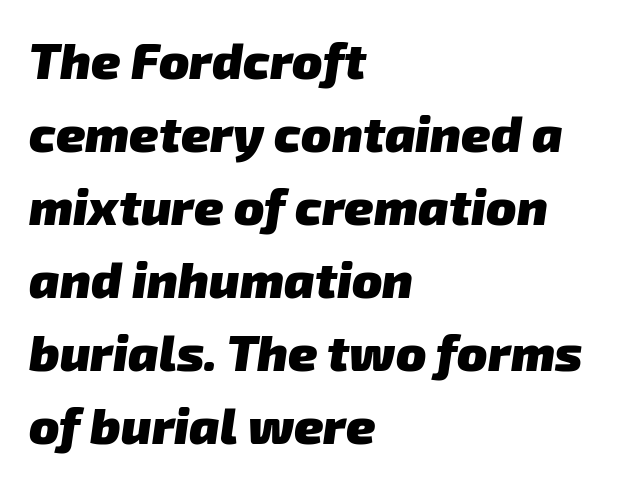
Q: Is the text bold? A: Yes.
Q: Is the typeface a serif or a sans-serif typeface? A: Sans-serif.
Q: Is the text underlined? A: No.
Q: How is the paragraph aligned? A: Left-aligned.
Q: Is the spacing between letters normal or unusually wide? A: Normal.
Q: Is the spacing between lines tight, normal or loose? A: Normal.
Q: Width (condensed, normal, or wide)? A: Normal.
Q: Stroke contrast? A: Low.
Q: x-height? A: Medium.
Q: Monospaced? A: No.
